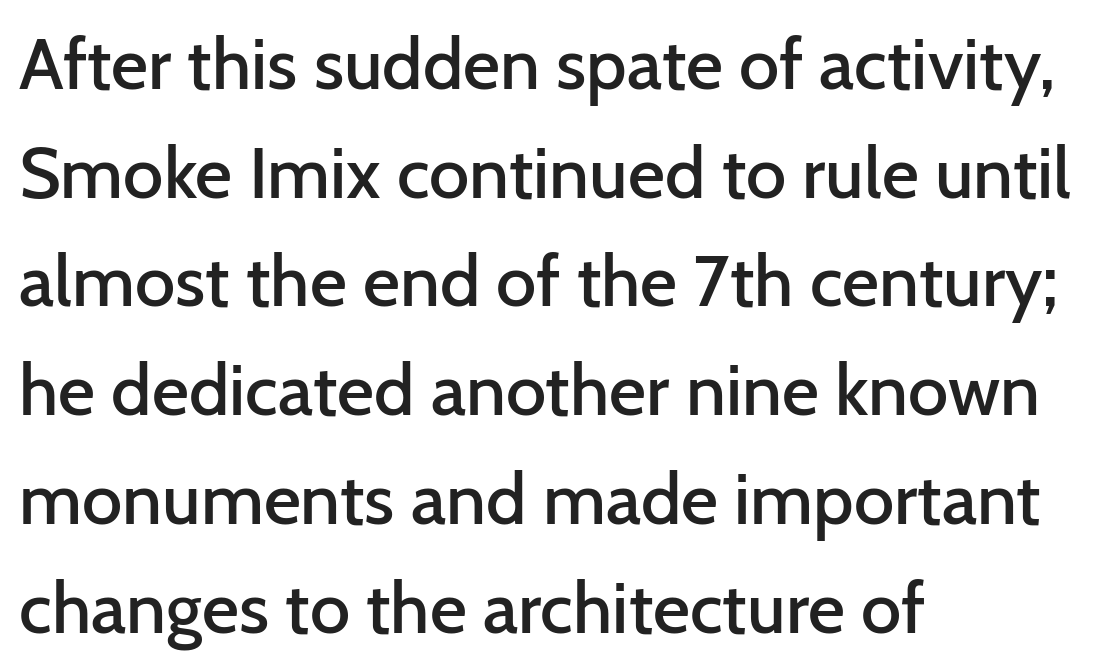
The image shows 72 px semibold sans-serif type, upright; set left-aligned, normal line spacing (1.51x), normal letter spacing, not underlined; low stroke contrast and a medium x-height.
